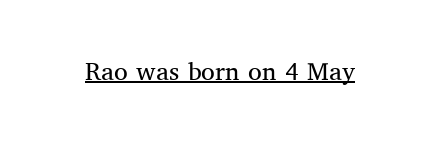
The letterforms sit at book weight or below. Posture: upright roman. Here the glyphs are tracked normally, forming tight word shapes. The words here are underlined.
